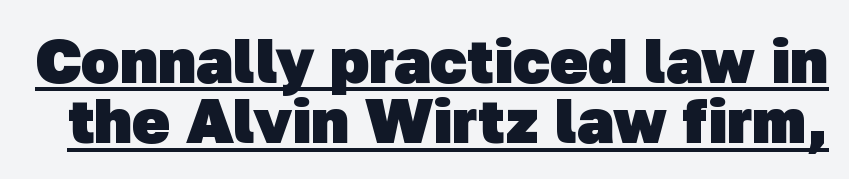
The image shows 63 px heavy sans-serif type; set tight line spacing (0.96x), normal letter spacing, underlined; low stroke contrast and a medium x-height.
